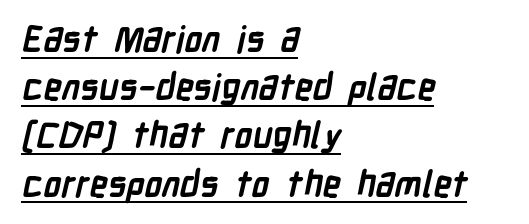
{"serif": "no", "bold": "yes", "weight": "semibold", "width": "condensed", "stroke_contrast": "low", "x_height": "medium", "monospaced": "no", "underline": "yes", "align": "left", "line_spacing": "normal", "line_spacing_ratio": 1.34, "letter_spacing": "normal", "letter_spacing_em": 0.0, "glyph_px": 36}
